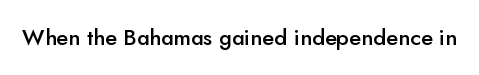
Q: Is the text bold? A: Semi-bold.
Q: Is the text italic (slanted)? A: No, it is upright.
Q: Is the text underlined? A: No.
Q: Is the spacing between letters normal or unusually wide? A: Normal.
